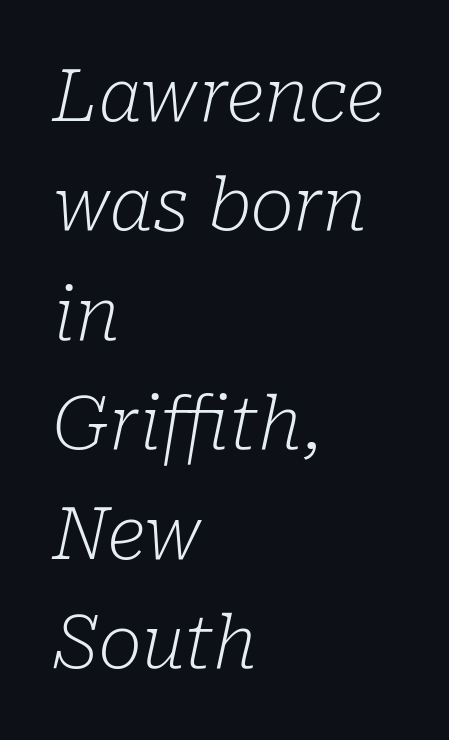
{"serif": "yes", "italic": "yes", "lean": "right", "slant_degrees": 10, "bold": "no", "weight": "light", "width": "normal", "stroke_contrast": "low", "x_height": "medium", "monospaced": "no", "underline": "no", "align": "left", "line_spacing": "normal", "line_spacing_ratio": 1.5, "letter_spacing": "normal", "letter_spacing_em": 0.0, "glyph_px": 73}
